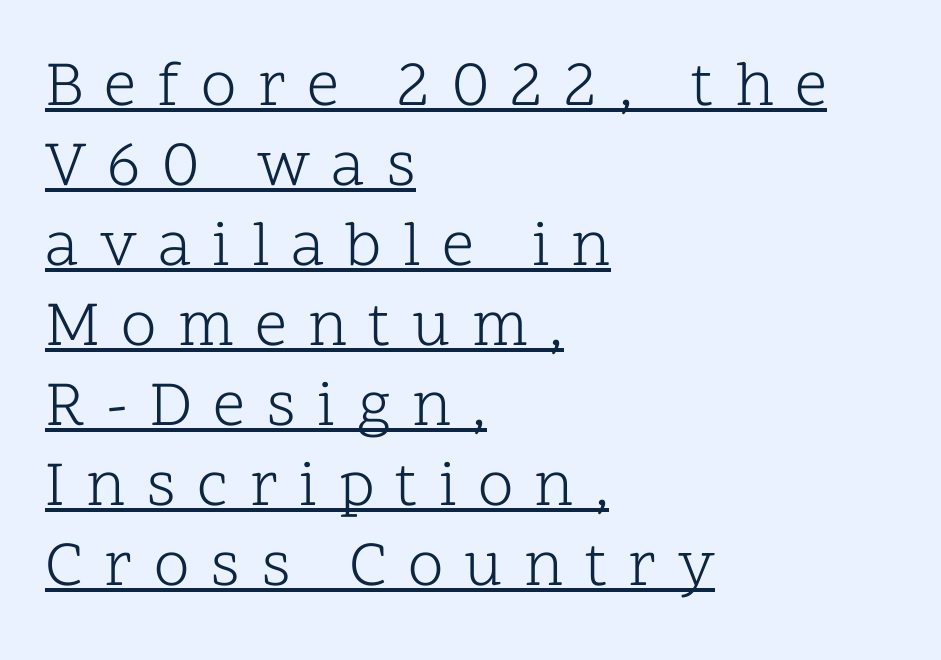
Note the varied advance widths — an 'i' is clearly narrower than an 'm'. Unlike italic type, these characters show no tilt at all. Each line of the rendering has a horizontal stroke beneath the glyphs. Does the type have serifs? Yes, each stem ends in a small foot.
